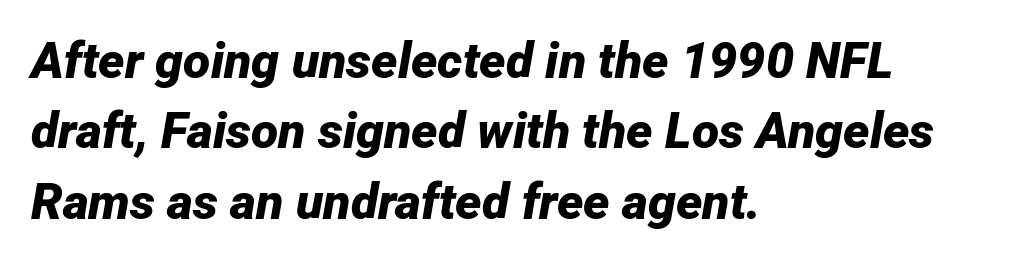
{"italic": "yes", "lean": "right", "slant_degrees": 12, "bold": "yes", "weight": "bold", "width": "normal", "stroke_contrast": "low", "x_height": "medium", "monospaced": "no", "underline": "no", "align": "left", "line_spacing": "normal", "line_spacing_ratio": 1.41, "letter_spacing": "normal", "letter_spacing_em": 0.0, "glyph_px": 50}
